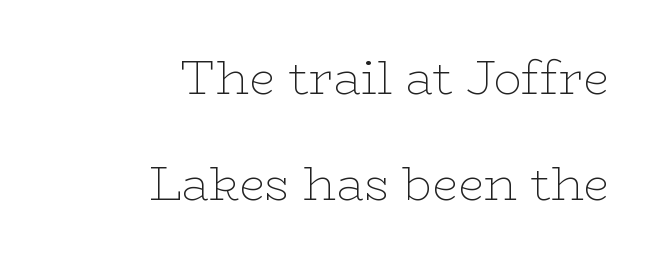
Q: Is the text bold? A: No.
Q: Is the text italic (slanted)? A: No, it is upright.
Q: Is the typeface a serif or a sans-serif typeface? A: Serif.
Q: Is the text underlined? A: No.
Q: How is the paragraph aligned? A: Right-aligned.
Q: Is the spacing between letters normal or unusually wide? A: Normal.
Q: Is the spacing between lines tight, normal or loose? A: Loose.
Q: Width (condensed, normal, or wide)? A: Wide.
Q: Stroke contrast? A: Low.
Q: x-height? A: Medium.
Q: Monospaced? A: No.
